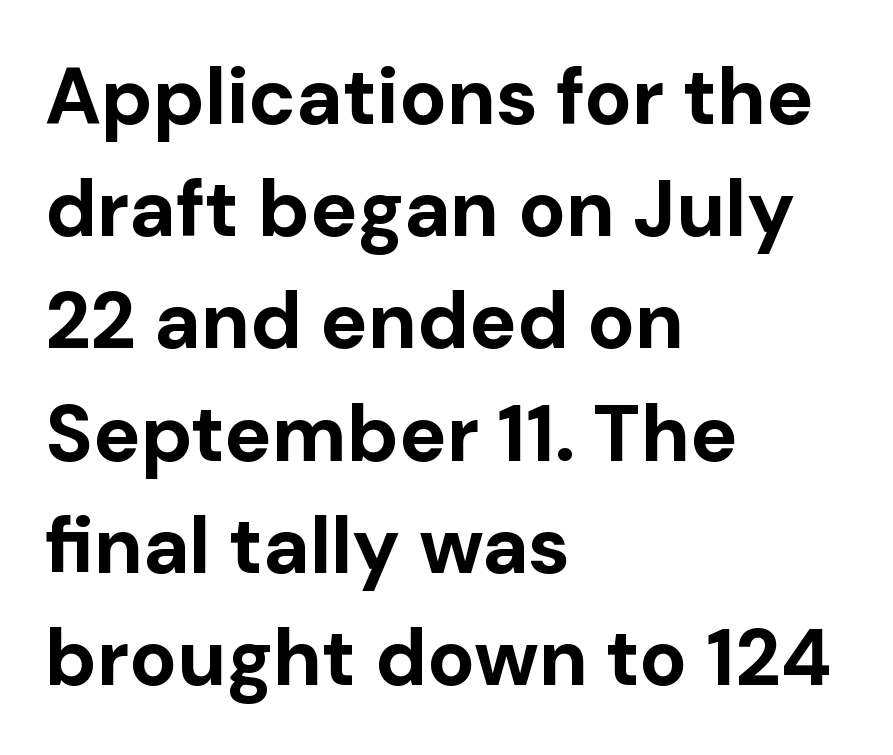
Spacing verdict: proportional, widths tailored to each character. Weight: bold. Where is the straight margin? On the left. In terms of posture, this sample is upright. Is there much room between lines? A standard amount, neither cramped nor airy.
